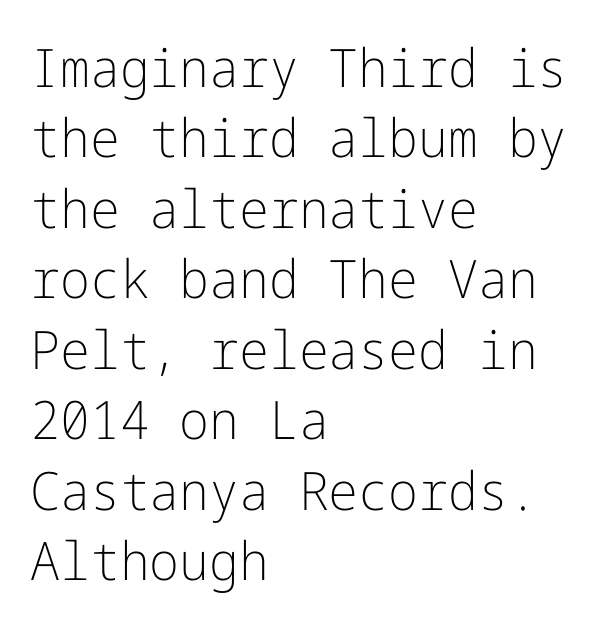
Q: Is the text bold? A: No.
Q: Is the text italic (slanted)? A: No, it is upright.
Q: Is the typeface a serif or a sans-serif typeface? A: Sans-serif.
Q: Is the text underlined? A: No.
Q: How is the paragraph aligned? A: Left-aligned.
Q: Is the spacing between letters normal or unusually wide? A: Normal.
Q: Is the spacing between lines tight, normal or loose? A: Normal.
Q: Width (condensed, normal, or wide)? A: Normal.
Q: Stroke contrast? A: Low.
Q: x-height? A: Medium.
